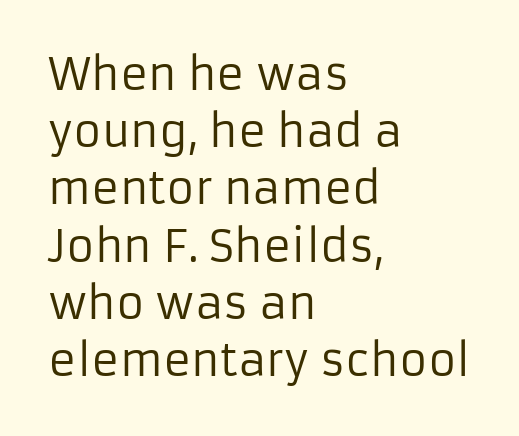
Q: Is the text bold? A: No.
Q: Is the text italic (slanted)? A: No, it is upright.
Q: Is the typeface a serif or a sans-serif typeface? A: Sans-serif.
Q: Is the text underlined? A: No.
Q: How is the paragraph aligned? A: Left-aligned.
Q: Is the spacing between letters normal or unusually wide? A: Normal.
Q: Is the spacing between lines tight, normal or loose? A: Normal.
Q: Width (condensed, normal, or wide)? A: Normal.
Q: Stroke contrast? A: Low.
Q: x-height? A: Medium.
Q: Monospaced? A: No.
